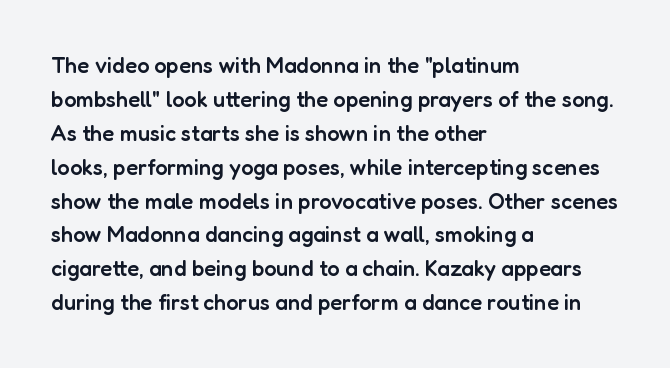
{"italic": "no", "bold": "semi", "underline": "no", "align": "left", "line_spacing": "normal", "line_spacing_ratio": 1.54, "letter_spacing": "normal", "letter_spacing_em": 0.0, "glyph_px": 22}
